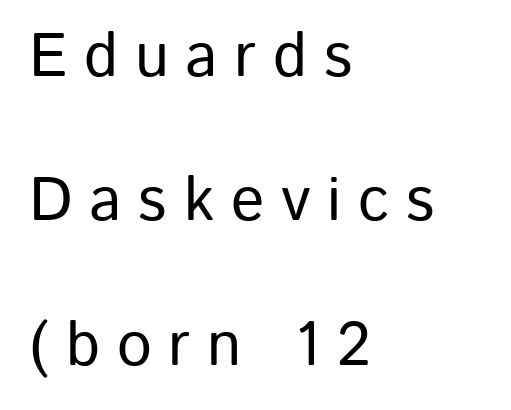
Q: Is the text italic (slanted)? A: No, it is upright.
Q: Is the typeface a serif or a sans-serif typeface? A: Sans-serif.
Q: Is the text underlined? A: No.
Q: How is the paragraph aligned? A: Left-aligned.
Q: Is the spacing between letters normal or unusually wide? A: Unusually wide.
Q: Is the spacing between lines tight, normal or loose? A: Loose.
Q: Width (condensed, normal, or wide)? A: Normal.
Q: Stroke contrast? A: Low.
Q: x-height? A: Medium.
Q: Monospaced? A: No.
